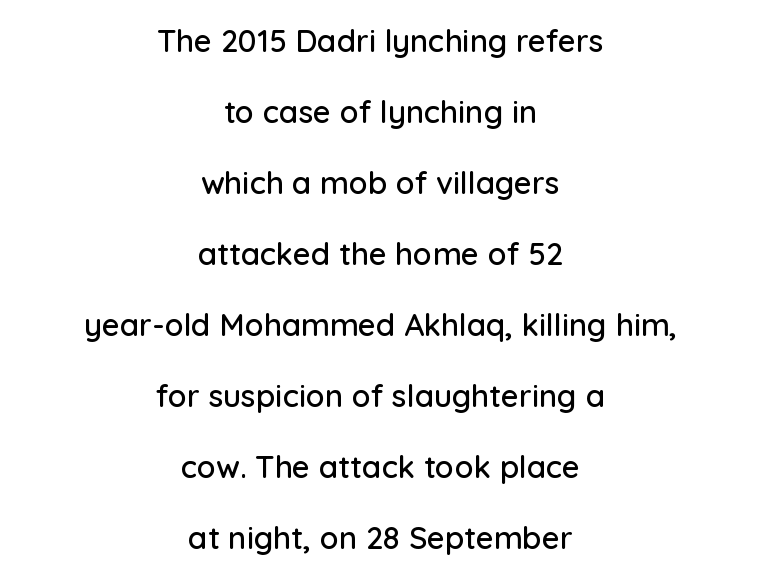
{"serif": "no", "italic": "no", "width": "normal", "stroke_contrast": "low", "x_height": "medium", "monospaced": "no", "underline": "no", "align": "center", "line_spacing": "loose", "line_spacing_ratio": 2.29, "letter_spacing": "normal", "letter_spacing_em": 0.0, "glyph_px": 31}
